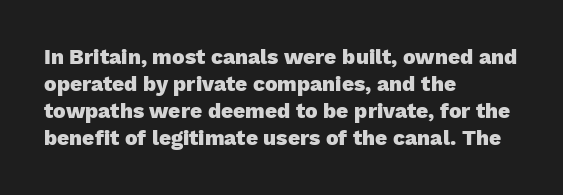
Which margin do the lines hug? The left one — the right edge is uneven. The foot of each line stays bare and open. Strokes here are thick enough to call this a true bold. Does the lettering tilt? It doesn't — this is upright. You could call the tracking neutral — neither tight nor loose. Interline gaps are of average width in this sample.
